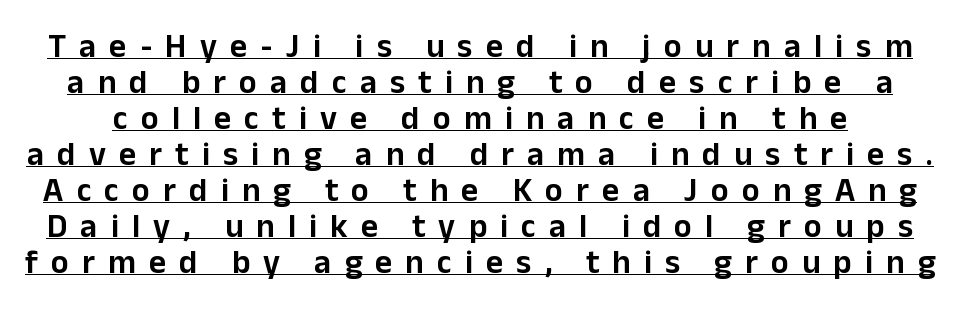
{"serif": "no", "italic": "no", "width": "normal", "stroke_contrast": "low", "x_height": "medium", "monospaced": "no", "underline": "yes", "line_spacing": "tight", "line_spacing_ratio": 1.09, "letter_spacing": "wide", "letter_spacing_em": 0.4, "glyph_px": 33}
